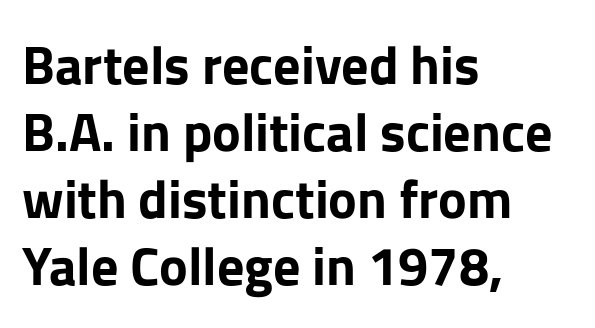
Is there any slant? The stems are plumb. A clean baseline with only descenders dipping below it. No feet cap the strokes, marking this as sans-serif type. A typesetter would call this proportional, since set widths differ per character. Words appear dense and cohesive because spacing is normal.
